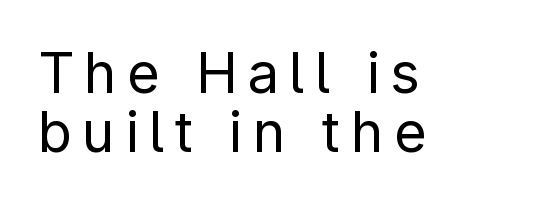
{"serif": "no", "italic": "no", "bold": "no", "weight": "regular", "width": "normal", "stroke_contrast": "low", "x_height": "medium", "monospaced": "no", "underline": "no", "align": "left", "line_spacing": "tight", "line_spacing_ratio": 1.06, "glyph_px": 56}
